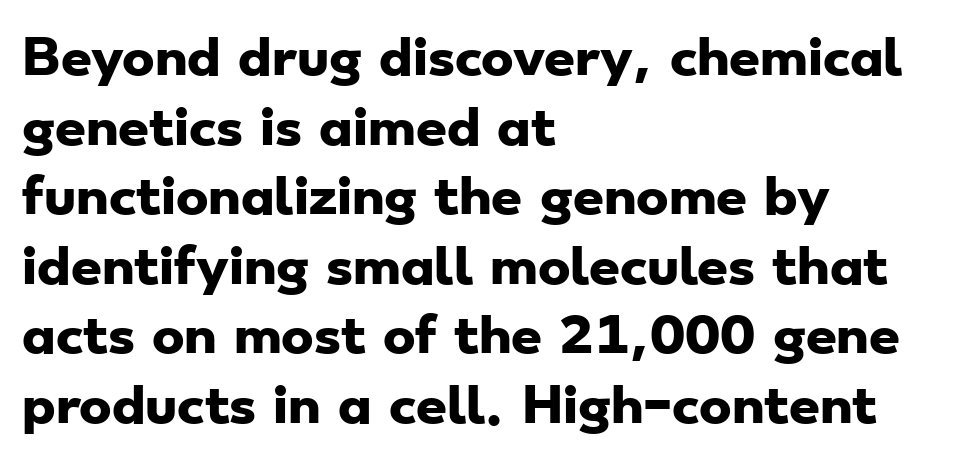
The image shows 49 px heavy, wide sans-serif type; set left-aligned, normal line spacing (1.42x), normal letter spacing, not underlined; low stroke contrast and a small x-height.
